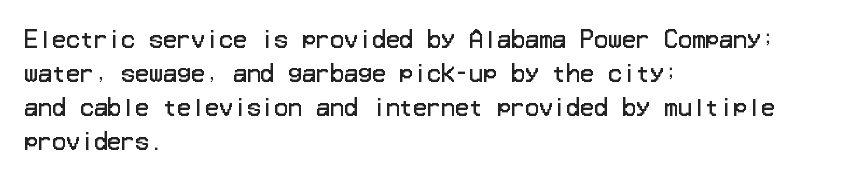
The image shows 23 px text type, upright; set left-aligned, normal line spacing (1.48x), normal letter spacing, not underlined.
